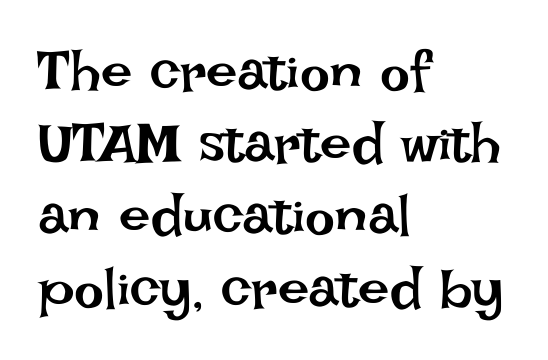
{"italic": "no", "bold": "no", "weight": "regular", "width": "normal", "stroke_contrast": "low", "x_height": "large", "monospaced": "no", "underline": "no", "align": "left", "line_spacing": "normal", "line_spacing_ratio": 1.29, "letter_spacing": "normal", "letter_spacing_em": 0.0, "glyph_px": 56}
